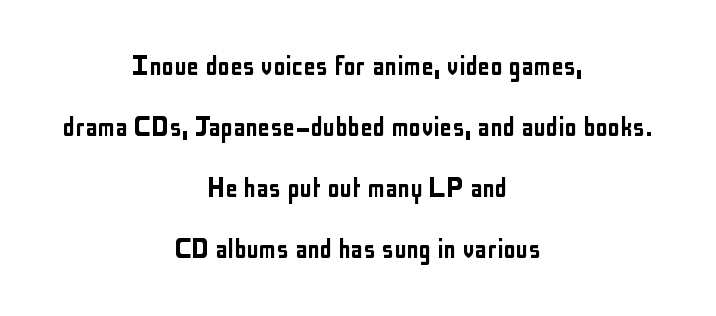
The image shows 31 px condensed sans-serif type, upright; set centered, loose line spacing (1.97x), normal letter spacing, not underlined; low stroke contrast and a medium x-height.
